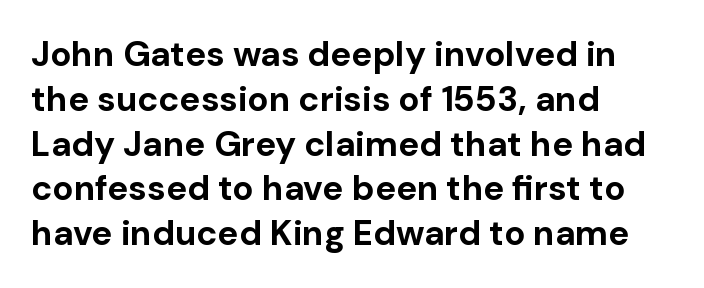
Q: Is the text bold? A: Yes.
Q: Is the text italic (slanted)? A: No, it is upright.
Q: Is the typeface a serif or a sans-serif typeface? A: Sans-serif.
Q: Is the text underlined? A: No.
Q: How is the paragraph aligned? A: Left-aligned.
Q: Is the spacing between letters normal or unusually wide? A: Normal.
Q: Is the spacing between lines tight, normal or loose? A: Normal.
Q: Width (condensed, normal, or wide)? A: Normal.
Q: Stroke contrast? A: Low.
Q: x-height? A: Medium.
Q: Monospaced? A: No.
